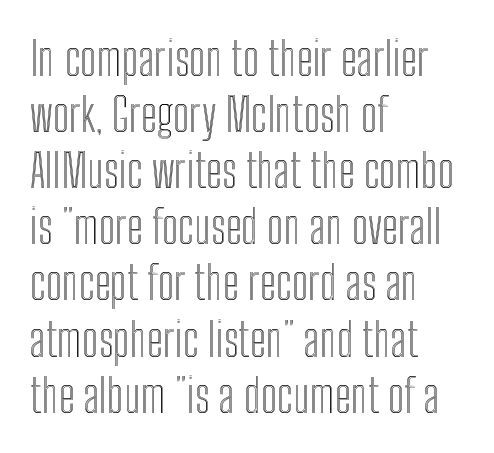
The image shows 46 px condensed type, upright; set left-aligned, line spacing 1.22x, normal letter spacing, not underlined; a medium x-height.
